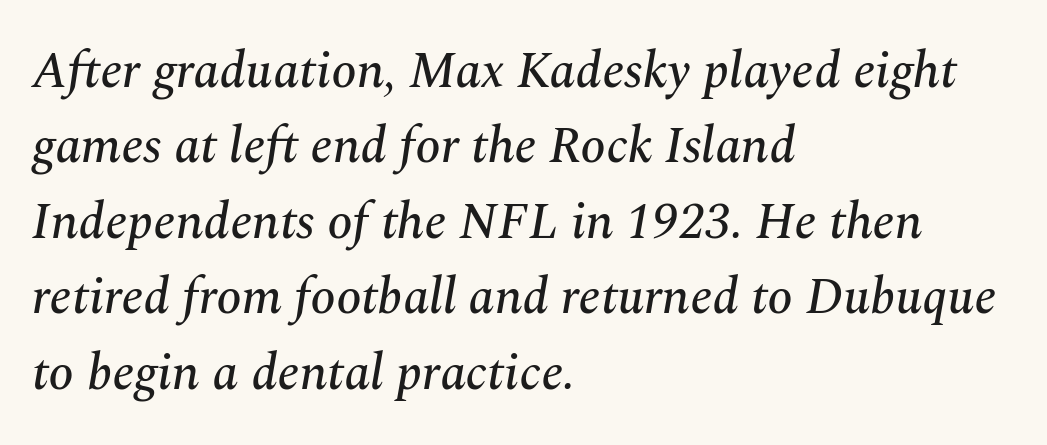
The glyphs are unaccompanied by any horizontal stroke below them. The lines in this sample share a left origin and differ only in where they stop. This sample uses plain, unmodified letter spacing. You can tell it's italic because the verticals aren't actually vertical. These lines are rendered in a variable-pitch font. The letters carry serifs — small finishing strokes at the ends of their stems.
